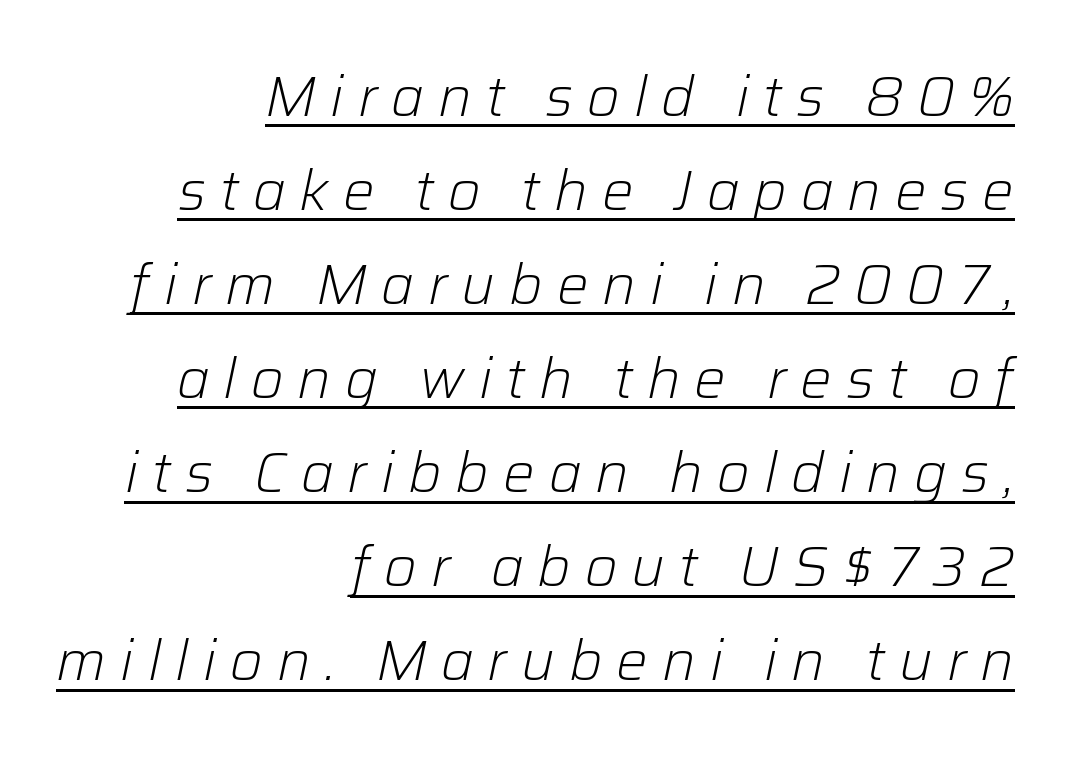
The image shows 56 px light type, italic (leaning right); set right-aligned, normal line spacing (1.68x), unusually wide letter spacing (+0.25 em), underlined; low stroke contrast and a medium x-height.
